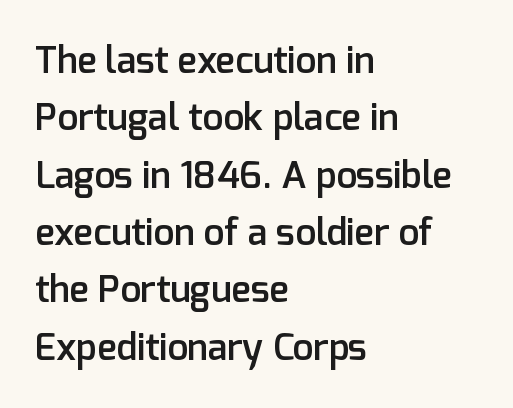
{"serif": "no", "italic": "no", "bold": "semi", "weight": "semibold", "width": "normal", "stroke_contrast": "low", "x_height": "medium", "monospaced": "no", "underline": "no", "align": "left", "line_spacing": "normal", "line_spacing_ratio": 1.55, "letter_spacing": "normal", "letter_spacing_em": 0.0, "glyph_px": 37}
